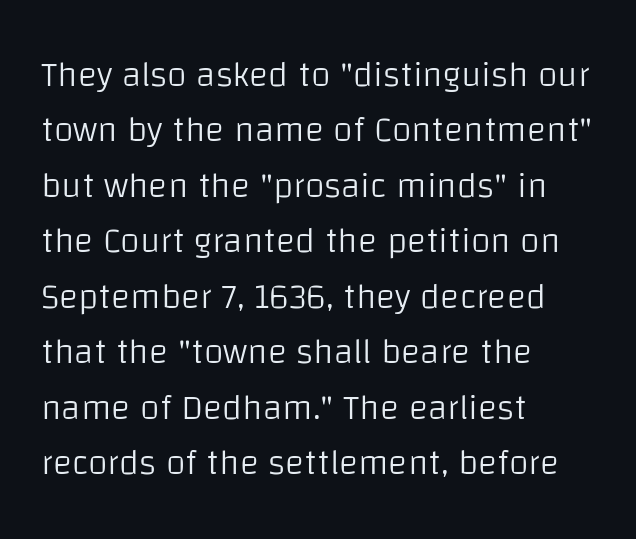
{"serif": "no", "italic": "no", "bold": "no", "weight": "light", "width": "normal", "stroke_contrast": "low", "x_height": "large", "monospaced": "no", "underline": "no", "align": "left", "line_spacing": "normal", "line_spacing_ratio": 1.54, "letter_spacing": "normal", "letter_spacing_em": 0.0, "glyph_px": 36}
